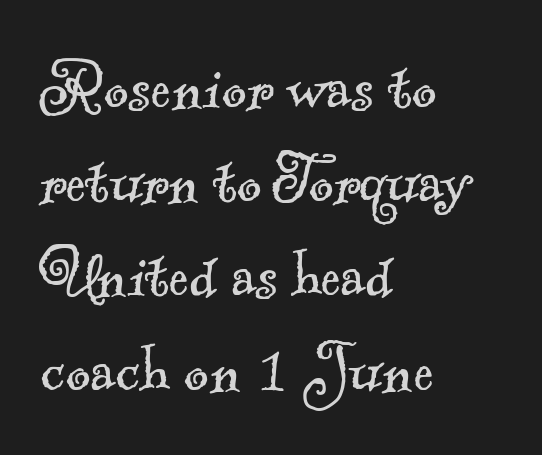
Q: Is the text bold? A: No.
Q: Is the typeface a serif or a sans-serif typeface? A: Serif.
Q: Is the text underlined? A: No.
Q: How is the paragraph aligned? A: Left-aligned.
Q: Is the spacing between letters normal or unusually wide? A: Normal.
Q: Width (condensed, normal, or wide)? A: Normal.
Q: x-height? A: Small.
Q: Monospaced? A: No.
